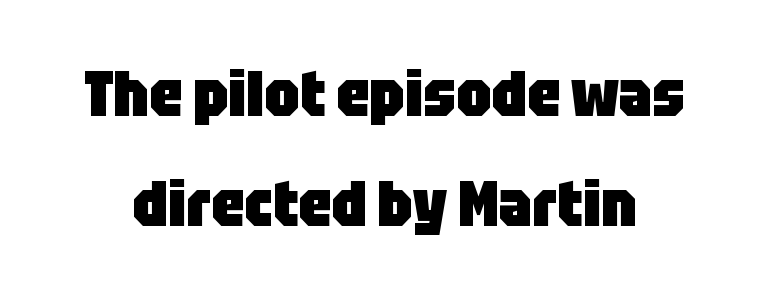
Q: Is the text bold? A: Yes.
Q: Is the text italic (slanted)? A: No, it is upright.
Q: Is the typeface a serif or a sans-serif typeface? A: Sans-serif.
Q: Is the text underlined? A: No.
Q: Is the spacing between letters normal or unusually wide? A: Normal.
Q: Width (condensed, normal, or wide)? A: Condensed.
Q: Stroke contrast? A: Low.
Q: x-height? A: Large.
Q: Monospaced? A: No.
